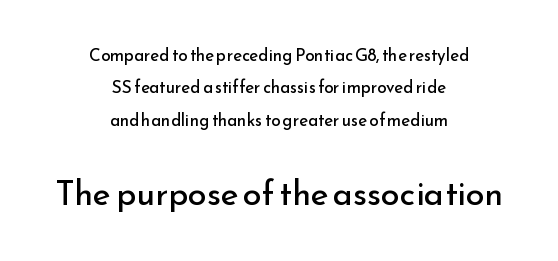
Italic? Not at all — the glyphs are vertical. Letters rest on an invisible, unmarked baseline. The rendering uses a large line-height, opening up the rows. Size contrast runs from small at the top to large at the bottom.
